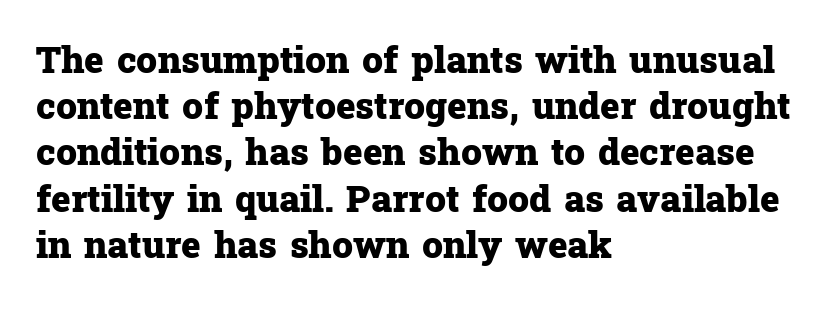
{"serif": "yes", "italic": "no", "bold": "yes", "weight": "heavy", "width": "normal", "stroke_contrast": "low", "x_height": "medium", "monospaced": "no", "underline": "no", "align": "left", "line_spacing": "normal", "line_spacing_ratio": 1.25, "letter_spacing": "normal", "letter_spacing_em": 0.0, "glyph_px": 37}
